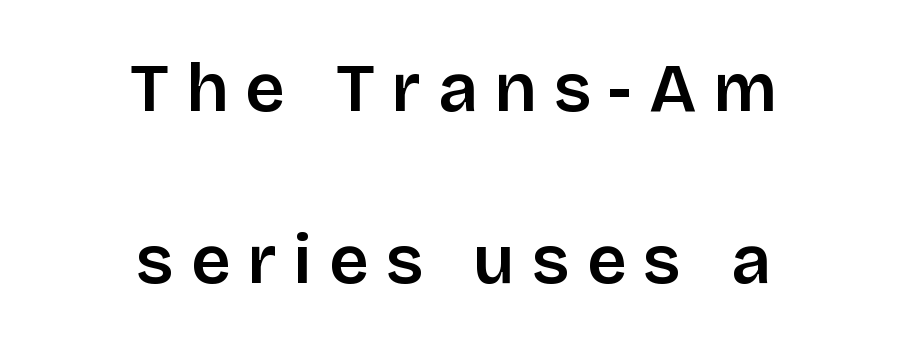
{"serif": "no", "italic": "no", "width": "normal", "stroke_contrast": "low", "x_height": "large", "monospaced": "no", "underline": "no", "align": "center", "line_spacing": "loose", "line_spacing_ratio": 2.49, "letter_spacing": "wide", "letter_spacing_em": 0.25, "glyph_px": 69}
